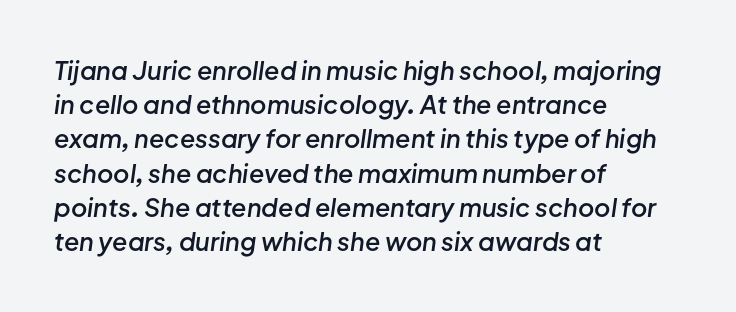
Q: Is the text bold? A: Semi-bold.
Q: Is the text italic (slanted)? A: Yes, it leans right by about 8 degrees.
Q: Is the text underlined? A: No.
Q: How is the paragraph aligned? A: Left-aligned.
Q: Is the spacing between letters normal or unusually wide? A: Normal.
Q: Is the spacing between lines tight, normal or loose? A: Normal.
